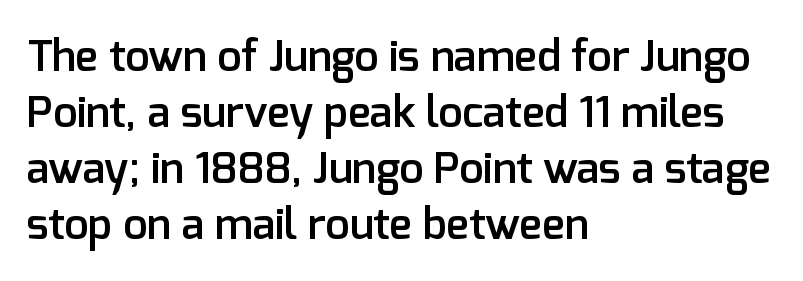
{"serif": "no", "italic": "no", "bold": "semi", "weight": "semibold", "width": "normal", "stroke_contrast": "low", "x_height": "medium", "monospaced": "no", "underline": "no", "align": "left", "line_spacing": "normal", "line_spacing_ratio": 1.3, "letter_spacing": "normal", "letter_spacing_em": 0.0, "glyph_px": 43}
